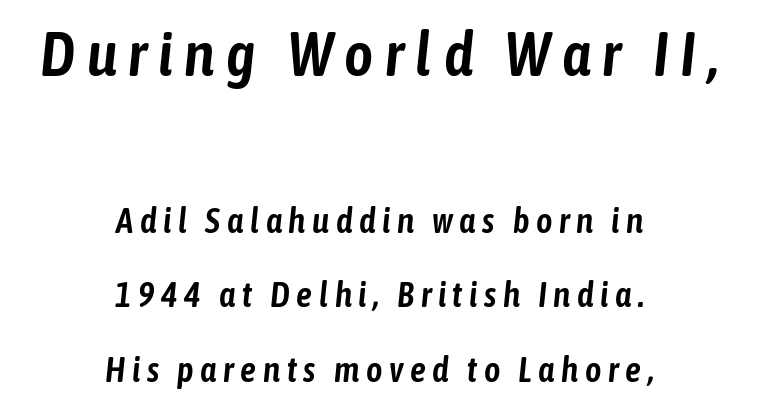
{"italic": "yes", "lean": "right", "slant_degrees": 6, "width": "condensed", "stroke_contrast": "low", "x_height": "medium", "monospaced": "no", "underline": "no", "align": "center", "line_spacing": "loose", "line_spacing_ratio": 2.13, "larger_block": "first", "size_ratio": 1.77, "glyph_px": 62}
